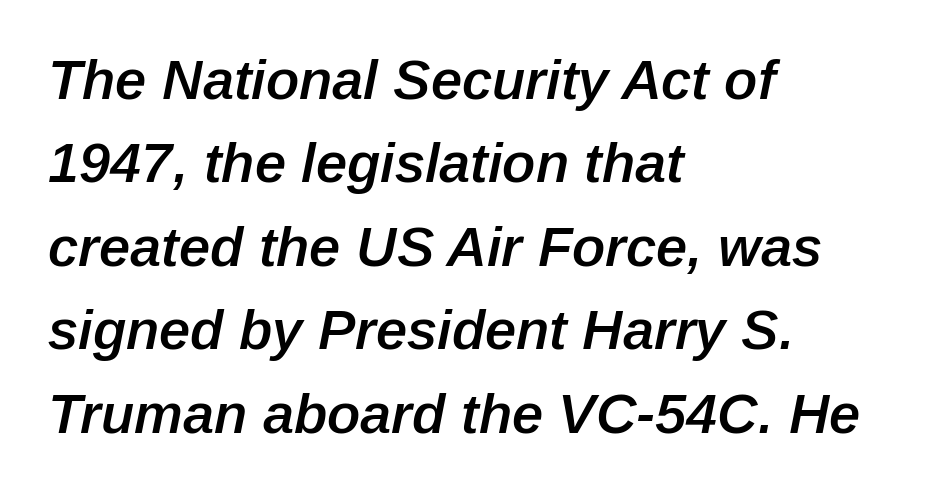
Each letter keeps its own natural width here, so spacing adapts to shape. One-word summary of the alignment: left. In terms of letterspacing, this is plain default setting. The passage shown is semibold, sitting just below true bold. The letters are slanted; this is an italic face.
